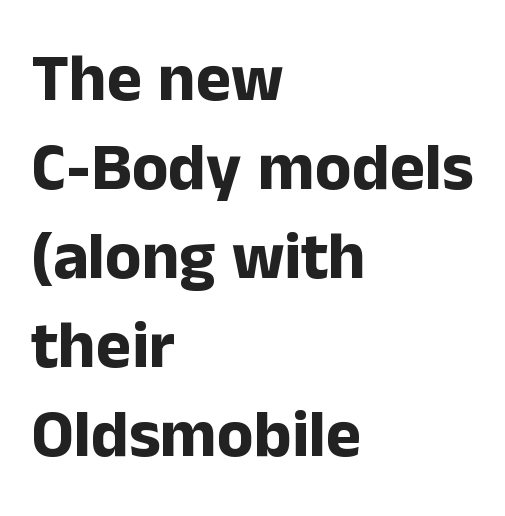
The image shows 67 px bold sans-serif type, upright; set left-aligned, normal line spacing (1.33x), normal letter spacing, not underlined; low stroke contrast and a medium x-height.
